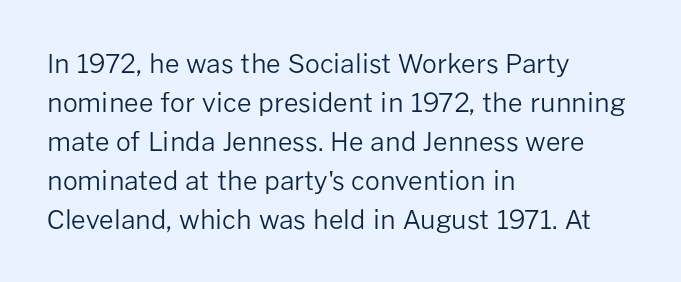
{"italic": "no", "bold": "no", "underline": "no", "align": "left", "line_spacing": "normal", "line_spacing_ratio": 1.5, "letter_spacing": "normal", "letter_spacing_em": 0.0, "glyph_px": 26}
